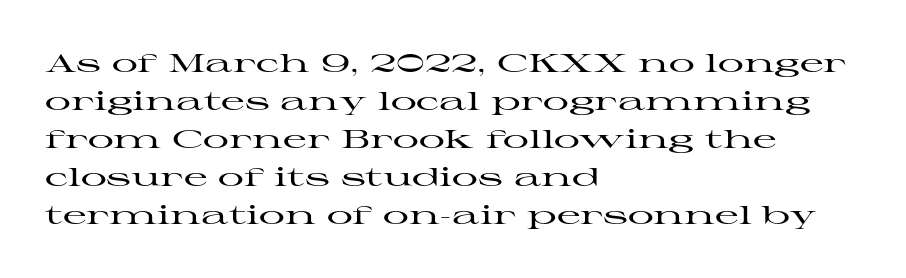
{"italic": "no", "underline": "no", "align": "left", "line_spacing": "normal", "line_spacing_ratio": 1.46, "letter_spacing": "normal", "letter_spacing_em": 0.0, "glyph_px": 26}
